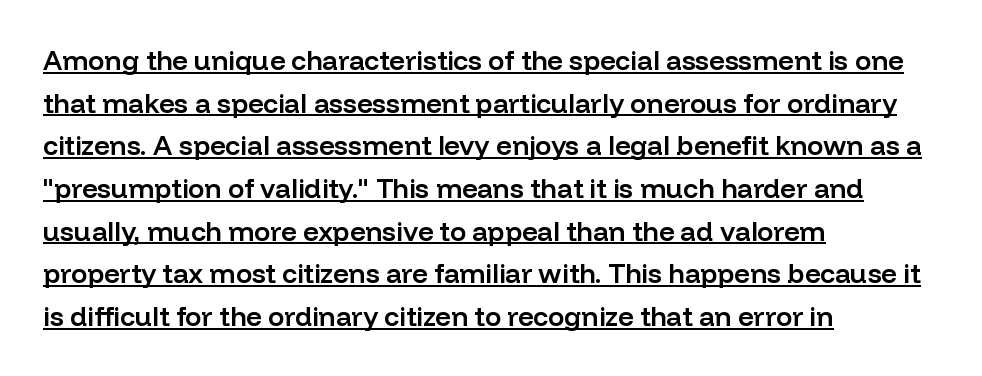
The type is set solid horizontally, with unmodified tracking. The font's upright variant was chosen for this text. Notice how the passage keeps a crisp vertical edge on the left only. Quick note: underline on. Slightly chunky letters — semibold, I'd say, not full bold.
